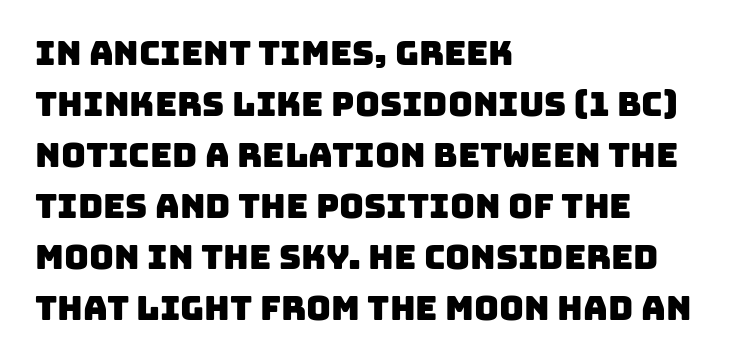
Does the type have serifs? No, each stem ends abruptly. Plain, unruled lines of type. Observe the ordinary spacing: letters are neighbours, not strangers. Here the designer chose a conventional face with non-uniform glyph widths.
